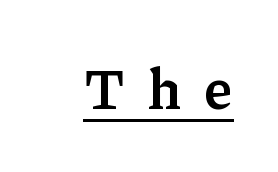
Somebody hit Ctrl+U on this one — the words are underlined. Quick note: not italic, upright. Caption: expanded tracking, letters set apart. Here the designer chose a conventional face with non-uniform glyph widths. The rendering uses a bold face; every stroke is thick and dark.
